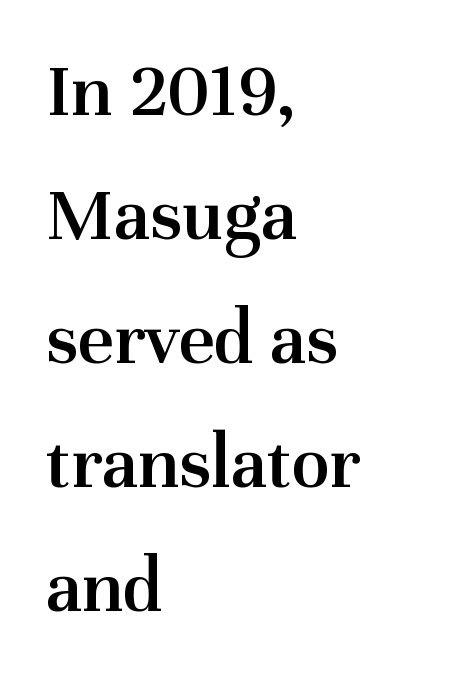
The image shows 78 px semibold serif type, upright; set left-aligned, normal line spacing (1.59x), normal letter spacing, not underlined; medium stroke contrast and a medium x-height.
